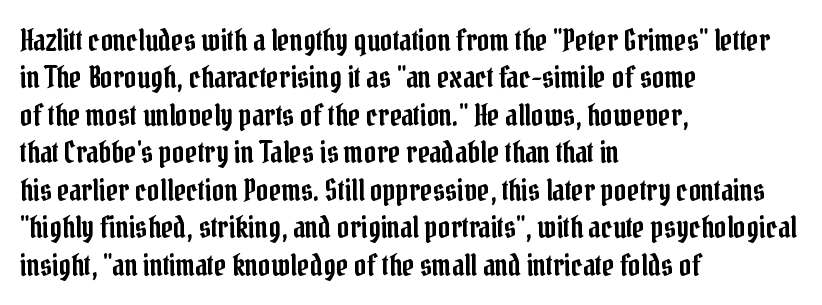
Think of a printed novel: that variable character pitch is what you see here. Compared with typical paragraphs, the rows here are spaced about the same. Regarding serifs, this sample has them. Type without underlining.
